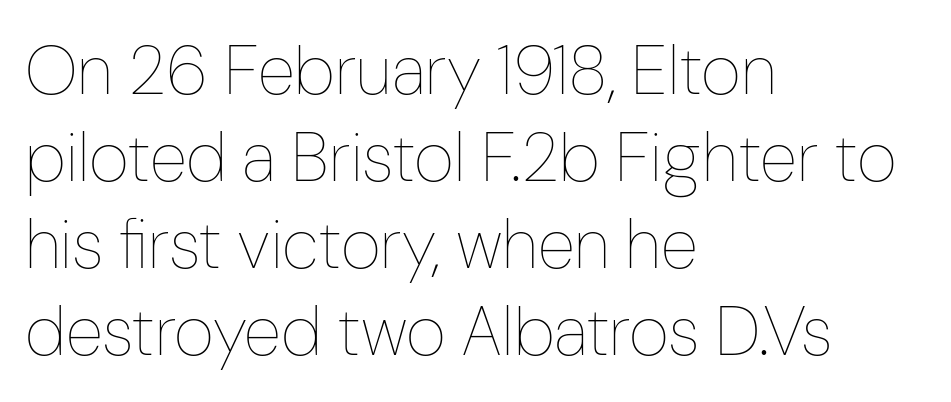
{"italic": "no", "bold": "no", "weight": "thin", "width": "condensed", "stroke_contrast": "low", "x_height": "medium", "monospaced": "no", "underline": "no", "align": "left", "line_spacing": "normal", "line_spacing_ratio": 1.26, "letter_spacing": "normal", "letter_spacing_em": 0.0, "glyph_px": 69}
